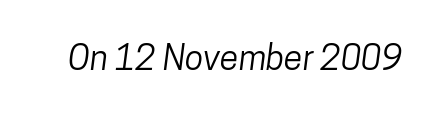
{"serif": "no", "width": "condensed", "stroke_contrast": "low", "x_height": "medium", "monospaced": "no", "underline": "no", "letter_spacing": "normal", "letter_spacing_em": 0.0, "glyph_px": 34}
